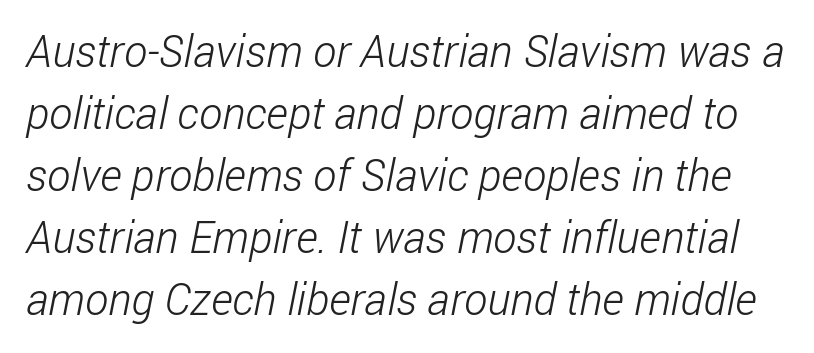
{"serif": "no", "bold": "no", "weight": "light", "width": "condensed", "stroke_contrast": "low", "x_height": "medium", "monospaced": "no", "underline": "no", "line_spacing": "normal", "line_spacing_ratio": 1.41, "letter_spacing": "normal", "letter_spacing_em": 0.0, "glyph_px": 44}
